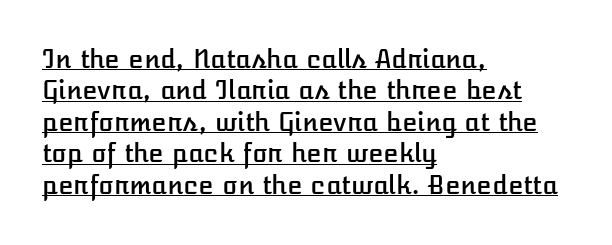
The image shows 25 px text type, upright; set left-aligned, normal line spacing (1.26x), normal letter spacing, underlined.
